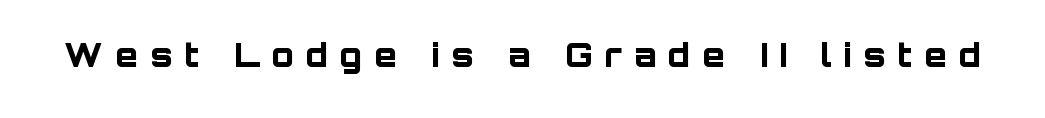
Designer's note — italics off, roman on. Note the varied advance widths — an 'i' is clearly narrower than an 'm'. The tracking reads as deliberately expanded to a designer's eye. I'd describe the lettering as bold — thick and assertive. Type style note: lacks serifs. Beneath every word, the page is bare.
